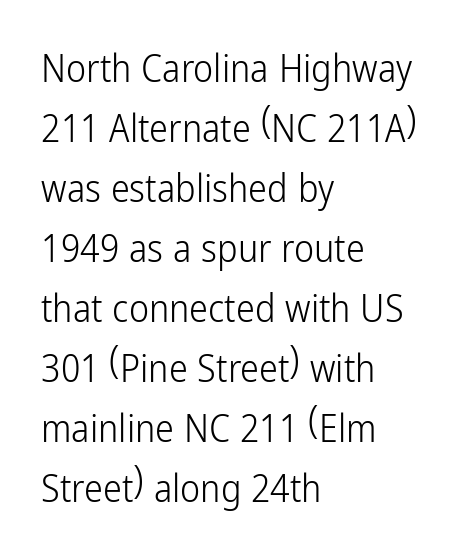
The image shows 38 px light, condensed sans-serif type, upright; set left-aligned, normal line spacing (1.58x), normal letter spacing, not underlined; low stroke contrast and a medium x-height.
